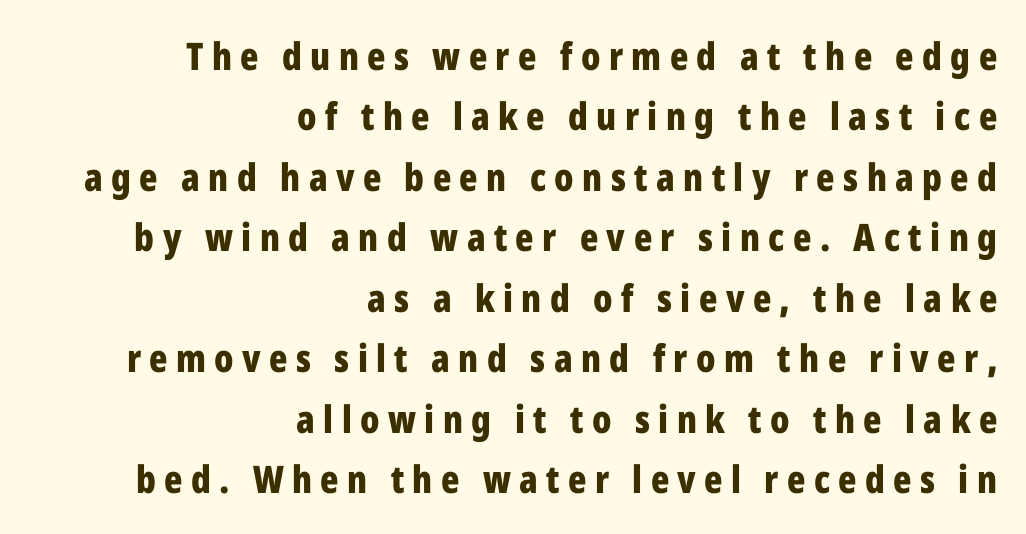
{"serif": "no", "italic": "no", "bold": "yes", "weight": "bold", "width": "condensed", "stroke_contrast": "low", "x_height": "medium", "monospaced": "no", "underline": "no", "align": "right", "line_spacing": "normal", "line_spacing_ratio": 1.59, "letter_spacing": "wide", "letter_spacing_em": 0.22, "glyph_px": 38}
